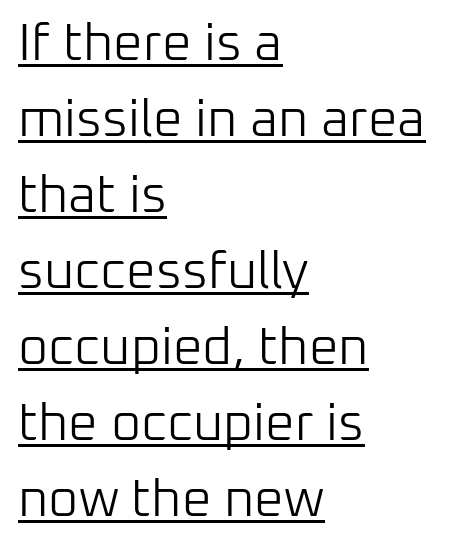
{"serif": "no", "italic": "no", "bold": "no", "weight": "light", "width": "normal", "stroke_contrast": "low", "x_height": "medium", "monospaced": "no", "underline": "yes", "align": "left", "line_spacing": "normal", "line_spacing_ratio": 1.46, "letter_spacing": "normal", "letter_spacing_em": 0.0, "glyph_px": 52}
